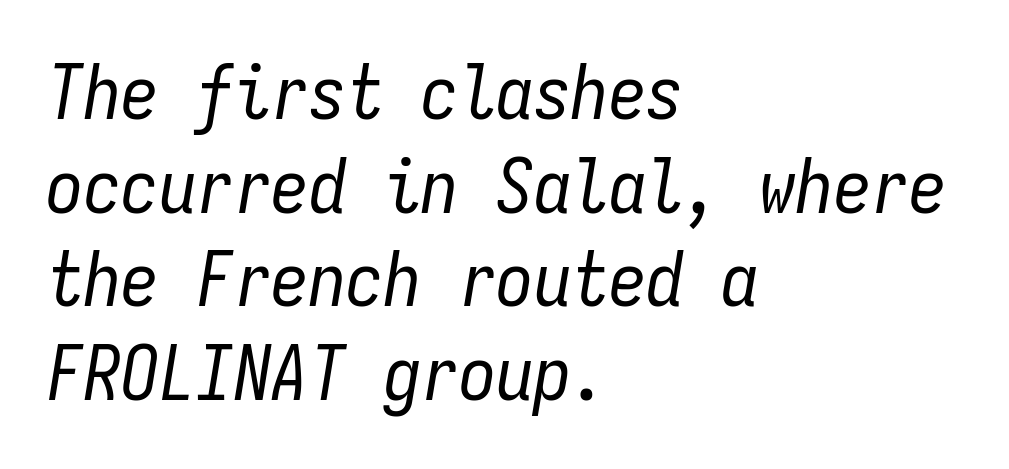
Q: Is the text bold? A: No.
Q: Is the text italic (slanted)? A: Yes, it leans right by about 9 degrees.
Q: Is the text underlined? A: No.
Q: How is the paragraph aligned? A: Left-aligned.
Q: Is the spacing between letters normal or unusually wide? A: Normal.
Q: Is the spacing between lines tight, normal or loose? A: Normal.
Q: Width (condensed, normal, or wide)? A: Condensed.
Q: Stroke contrast? A: Low.
Q: x-height? A: Medium.
Q: Monospaced? A: Yes.
